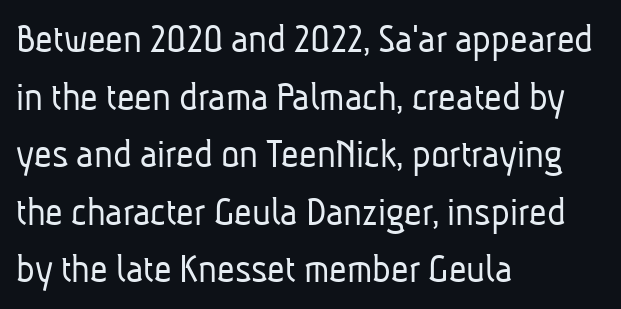
Q: Is the text bold? A: No.
Q: Is the typeface a serif or a sans-serif typeface? A: Sans-serif.
Q: Is the text underlined? A: No.
Q: How is the paragraph aligned? A: Left-aligned.
Q: Is the spacing between letters normal or unusually wide? A: Normal.
Q: Is the spacing between lines tight, normal or loose? A: Normal.
Q: Width (condensed, normal, or wide)? A: Condensed.
Q: Stroke contrast? A: Low.
Q: x-height? A: Medium.
Q: Monospaced? A: No.
